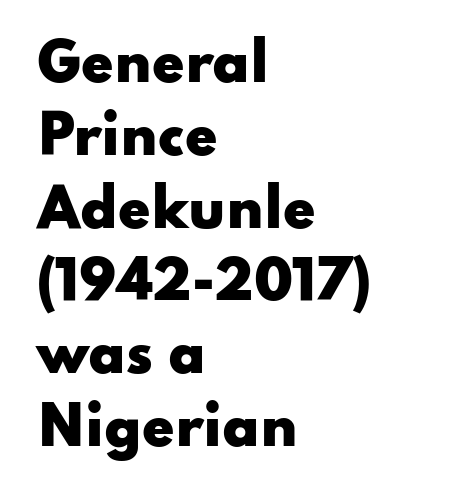
A typesetter would label this face a sans. The characters look thick and weighty, a clear bold. The letters advance in unequal steps, a hallmark of proportional type. This block has exactly the height ordinary leading produces.
